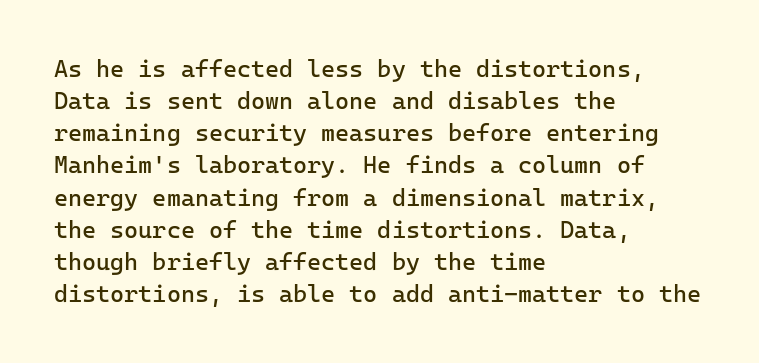
The strip under each line holds only bare page. You could call the tracking neutral — neither tight nor loose. Where is the straight margin? On the left. Upright lettering throughout. The weight tops out at a normal text grade.
